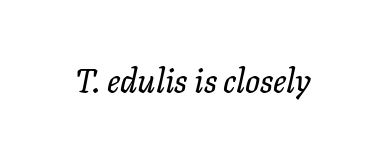
Q: Is the text italic (slanted)? A: Yes, it leans right by about 11 degrees.
Q: Is the text underlined? A: No.
Q: Is the spacing between letters normal or unusually wide? A: Normal.
Q: Width (condensed, normal, or wide)? A: Normal.
Q: Stroke contrast? A: Low.
Q: x-height? A: Medium.
Q: Monospaced? A: No.
